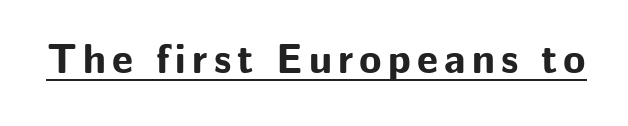
Spacing verdict: proportional, widths tailored to each character. Is the type bold? Yes — the strokes are clearly thick and heavy. Notice how a bar underscores the lettering throughout. Notice how the stems are strictly vertical — no italics here. This is sans-serif lettering, the kind often seen on screens and signage.
